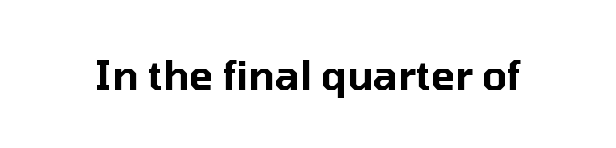
Q: Is the text italic (slanted)? A: No, it is upright.
Q: Is the typeface a serif or a sans-serif typeface? A: Sans-serif.
Q: Is the text underlined? A: No.
Q: Is the spacing between letters normal or unusually wide? A: Normal.
Q: Width (condensed, normal, or wide)? A: Normal.
Q: Stroke contrast? A: Low.
Q: x-height? A: Medium.
Q: Monospaced? A: No.
